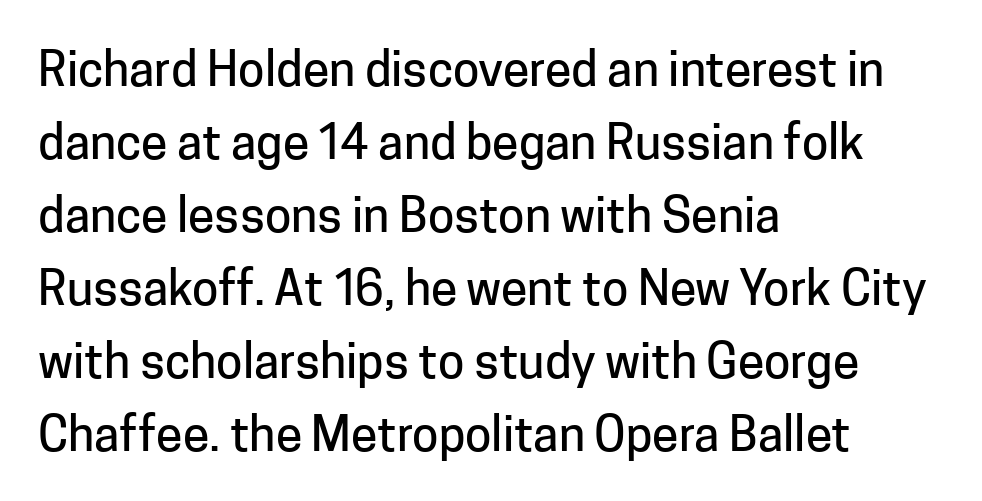
{"serif": "no", "italic": "no", "width": "normal", "stroke_contrast": "low", "x_height": "medium", "monospaced": "no", "underline": "no", "align": "left", "line_spacing": "normal", "line_spacing_ratio": 1.52, "letter_spacing": "normal", "letter_spacing_em": 0.0, "glyph_px": 48}
